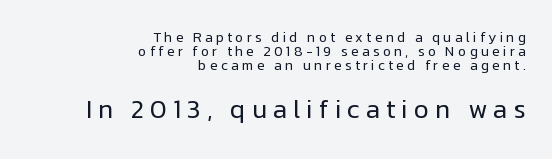
In terms of posture, this sample is upright. This layout puts the modest block above and the oversized block below. Beneath every word, the page is bare. The weight would be labelled regular, book, light, or lighter still.
